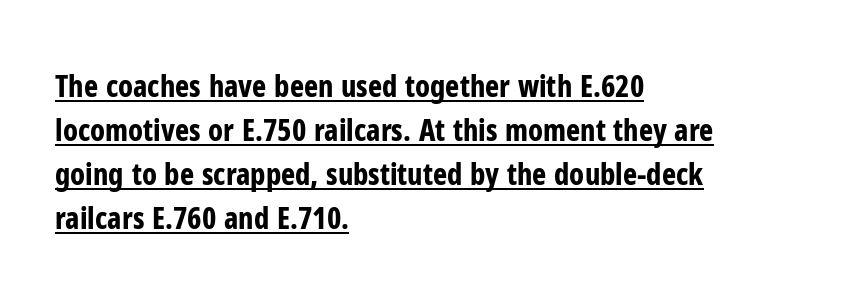
Q: Is the text bold? A: Yes.
Q: Is the text italic (slanted)? A: No, it is upright.
Q: Is the typeface a serif or a sans-serif typeface? A: Sans-serif.
Q: Is the text underlined? A: Yes.
Q: How is the paragraph aligned? A: Left-aligned.
Q: Is the spacing between letters normal or unusually wide? A: Normal.
Q: Is the spacing between lines tight, normal or loose? A: Normal.
Q: Width (condensed, normal, or wide)? A: Condensed.
Q: Stroke contrast? A: Low.
Q: x-height? A: Medium.
Q: Monospaced? A: No.
